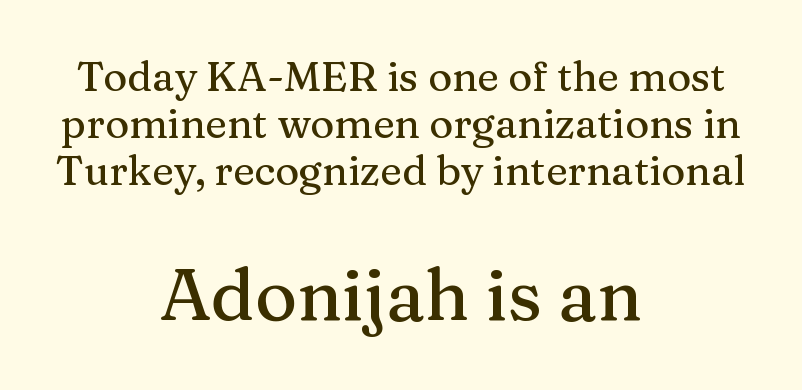
The image shows 72 px serif type, upright; set centered, tight line spacing (1.15x), normal letter spacing, not underlined; the second (bottom) block is 1.76x larger; medium stroke contrast and a medium x-height.
